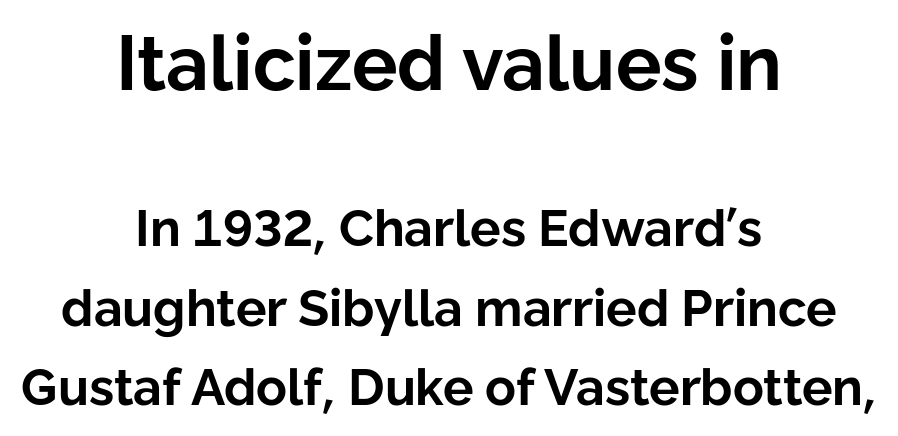
{"serif": "no", "italic": "no", "bold": "yes", "weight": "bold", "width": "normal", "stroke_contrast": "low", "x_height": "medium", "monospaced": "no", "underline": "no", "align": "center", "line_spacing": "normal", "line_spacing_ratio": 1.56, "letter_spacing": "normal", "letter_spacing_em": 0.0, "larger_block": "first", "size_ratio": 1.49, "glyph_px": 76}
